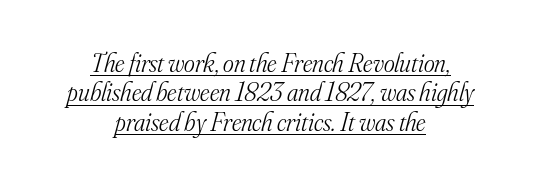
The image shows 26 px text type, italic (leaning right); set centered, tight line spacing (1.13x), normal letter spacing, underlined.
